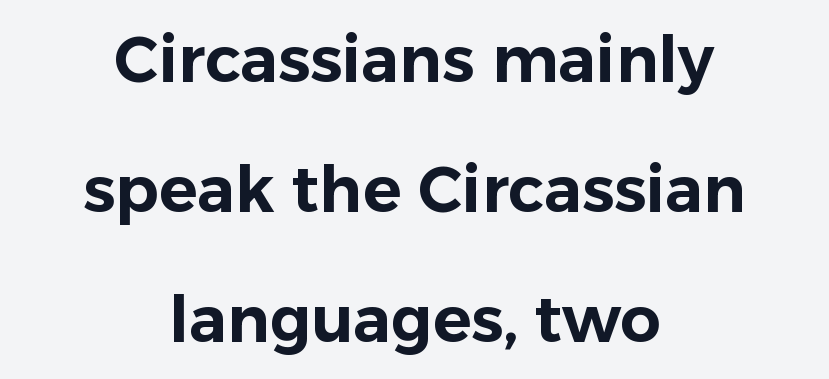
{"serif": "no", "italic": "no", "width": "normal", "stroke_contrast": "low", "x_height": "medium", "monospaced": "no", "underline": "no", "align": "center", "line_spacing": "loose", "line_spacing_ratio": 2.03, "letter_spacing": "normal", "letter_spacing_em": 0.0, "glyph_px": 64}
